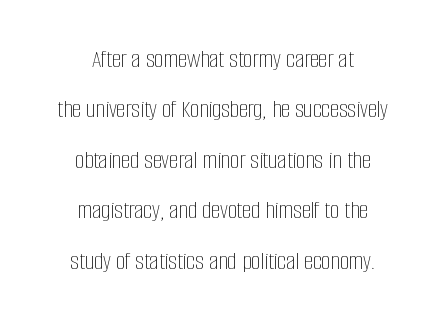
Visually the block forms a symmetrical silhouette, jagged on both flanks. Anything drawn beneath the words? Only blank space. The letterforms sit shoulder to shoulder at normal distance. Summary of vertical rhythm: relaxed, with wide interline spacing. Italic: no, the glyphs are upright roman.
